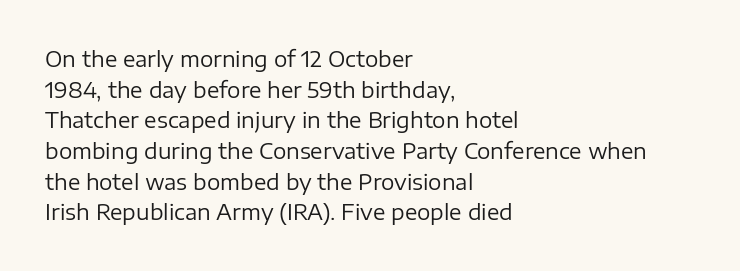
The strip under each line holds only bare page. The lines in this sample share a left origin and differ only in where they stop. The block of text has a typical density, with ordinary space between rows. A typesetter would call this zero additional tracking. Each stroke keeps to a modest, everyday thickness or less. Style check: upright.
